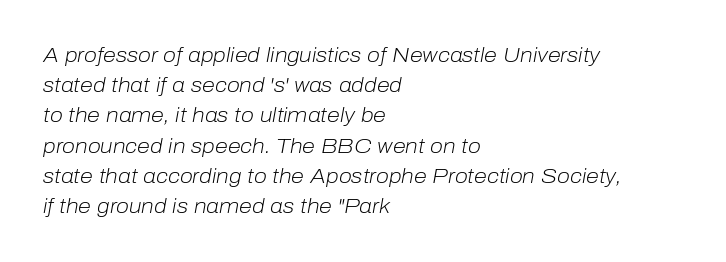
The foot of each line stays bare and open. The lettering tilts uniformly, giving the passage an italic look. The rendering anchors every line to the left-hand side. Whoever set this chose a conventional vertical rhythm. Unbolded letterforms with no extra heft.
